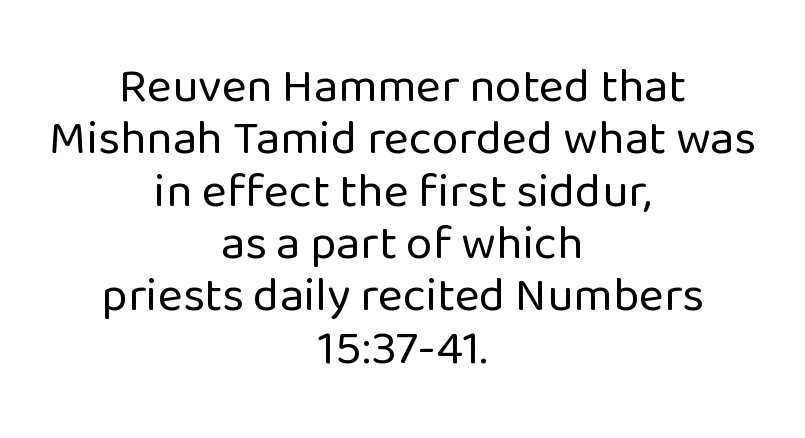
The horizontal fit of the characters is conventional and even. The text was rendered using a sans face with plain stroke endings. Underlining? Definitely not there. The text block is weighted toward neither margin, spreading evenly from the middle. Letters have the restrained weight of plain body copy at most.
